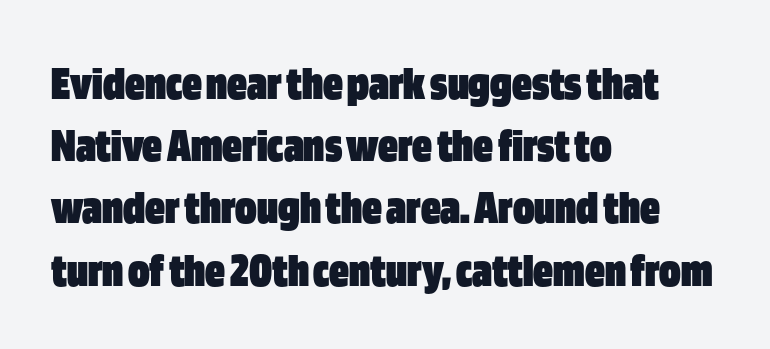
Q: Is the text bold? A: Yes.
Q: Is the text italic (slanted)? A: No, it is upright.
Q: Is the typeface a serif or a sans-serif typeface? A: Sans-serif.
Q: Is the text underlined? A: No.
Q: How is the paragraph aligned? A: Left-aligned.
Q: Is the spacing between letters normal or unusually wide? A: Normal.
Q: Is the spacing between lines tight, normal or loose? A: Normal.
Q: Width (condensed, normal, or wide)? A: Condensed.
Q: Stroke contrast? A: Low.
Q: x-height? A: Large.
Q: Monospaced? A: No.
